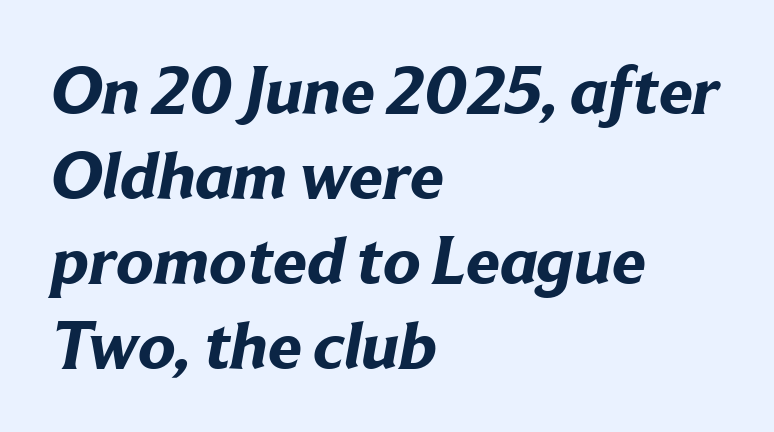
Where is the straight margin? On the left. Vertical spacing — default. The face used here is rendered with its standard letterfit. Is this a fixed-width face? No — the glyphs have proportional, varying widths. In terms of weight, the rendering is a true, heavy bold. Font category for this specimen: sans-serif.
